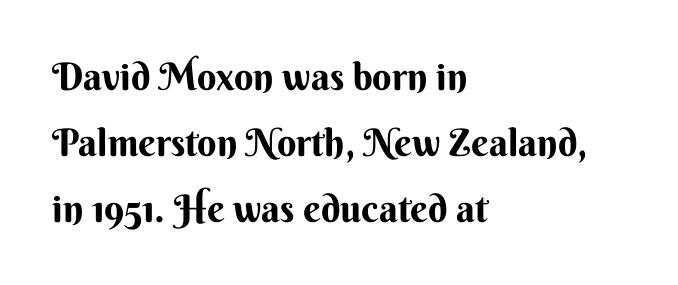
{"serif": "no", "italic": "no", "width": "normal", "stroke_contrast": "medium", "x_height": "small", "monospaced": "no", "underline": "no", "align": "left", "line_spacing_ratio": 1.74, "letter_spacing": "normal", "letter_spacing_em": 0.0, "glyph_px": 38}
